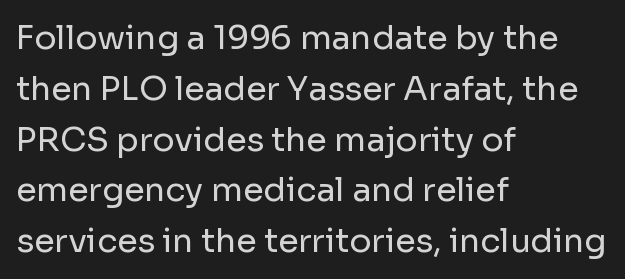
{"serif": "no", "italic": "no", "bold": "no", "weight": "regular", "width": "normal", "stroke_contrast": "low", "x_height": "medium", "monospaced": "no", "underline": "no", "align": "left", "line_spacing": "normal", "line_spacing_ratio": 1.54, "letter_spacing": "normal", "letter_spacing_em": 0.0, "glyph_px": 33}
